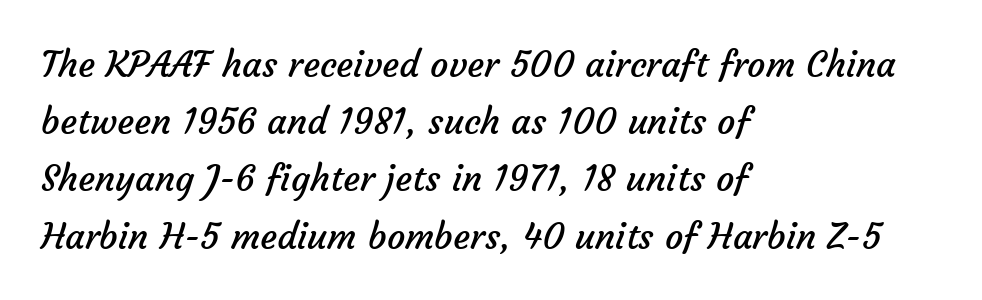
Q: Is the text bold? A: No.
Q: Is the typeface a serif or a sans-serif typeface? A: Sans-serif.
Q: Is the text underlined? A: No.
Q: How is the paragraph aligned? A: Left-aligned.
Q: Is the spacing between letters normal or unusually wide? A: Normal.
Q: Is the spacing between lines tight, normal or loose? A: Normal.
Q: Width (condensed, normal, or wide)? A: Normal.
Q: Stroke contrast? A: Low.
Q: x-height? A: Medium.
Q: Monospaced? A: No.
